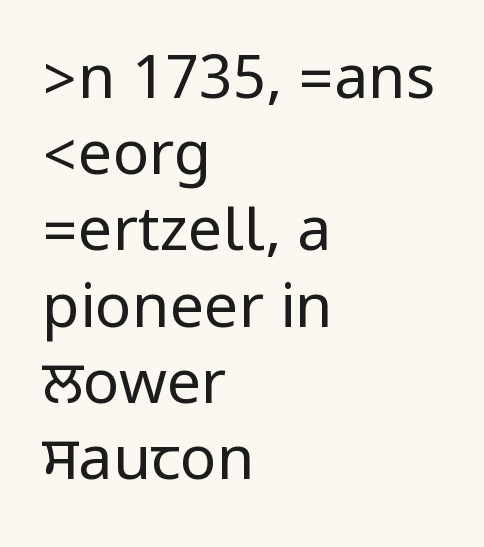
{"serif": "no", "italic": "no", "bold": "no", "weight": "regular", "width": "condensed", "stroke_contrast": "low", "underline": "no", "align": "left", "line_spacing": "normal", "line_spacing_ratio": 1.25, "letter_spacing": "normal", "letter_spacing_em": 0.0, "glyph_px": 61}
